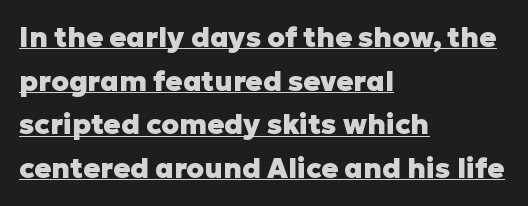
The rendering uses the underline text-decoration. Regarding serifs, this sample does without them. If you measured baseline to baseline, you'd find a middling distance. Here the designer chose a conventional face with non-uniform glyph widths. These words are printed bold, with thick strokes throughout. These lines are set flush left with a ragged right edge.
